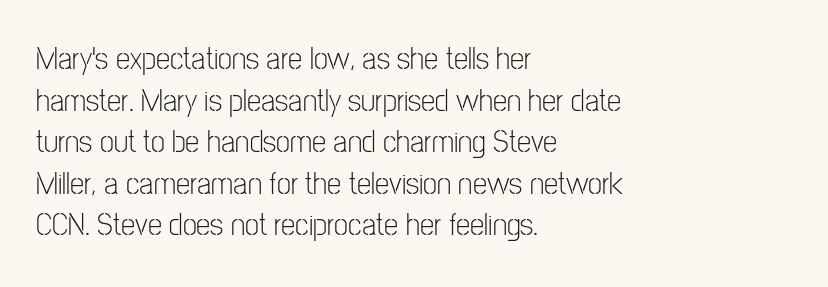
Vertical stems look standard width or narrower in stroke. Check where the strokes stop: nothing finishes them off — pure sans. Underline: absent. Whoever set this chose a conventional vertical rhythm. The passage shown is typed in a proportional face where columns would drift. Standard letterfit; no display-style spreading of the glyphs.
